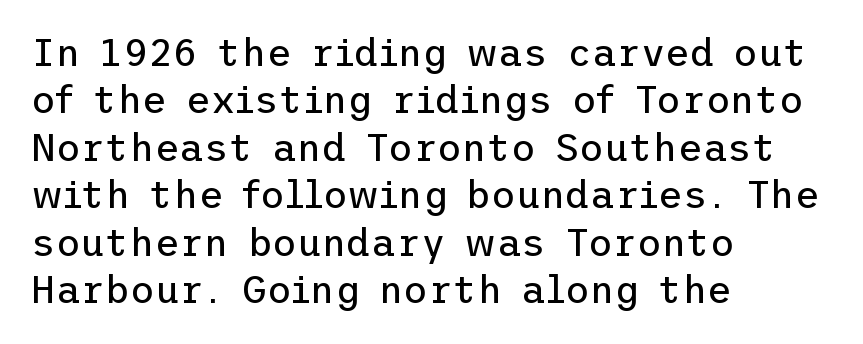
Q: Is the text bold? A: No.
Q: Is the text italic (slanted)? A: No, it is upright.
Q: Is the typeface a serif or a sans-serif typeface? A: Sans-serif.
Q: Is the text underlined? A: No.
Q: How is the paragraph aligned? A: Left-aligned.
Q: Is the spacing between letters normal or unusually wide? A: Normal.
Q: Is the spacing between lines tight, normal or loose? A: Normal.
Q: Width (condensed, normal, or wide)? A: Normal.
Q: Stroke contrast? A: Low.
Q: x-height? A: Medium.
